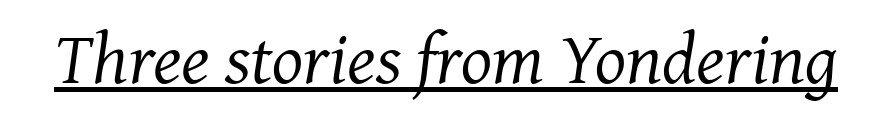
The image shows 73 px regular-weight serif type, italic (leaning right); set normal letter spacing, underlined; medium stroke contrast and a medium x-height.
